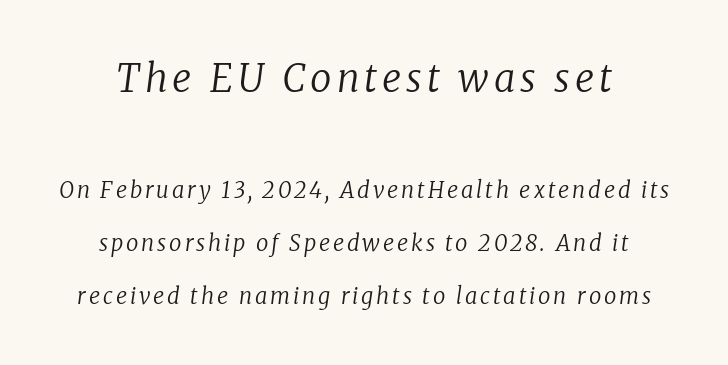
The image shows 38 px regular-weight serif type, italic (leaning right); set loose line spacing (2.41x), not underlined; the first (top) block is 1.73x larger; low stroke contrast and a medium x-height.
